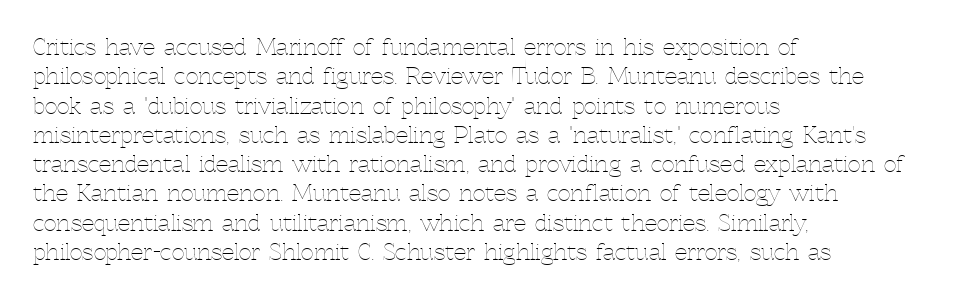
Q: Is the text bold? A: No.
Q: Is the text italic (slanted)? A: No, it is upright.
Q: Is the text underlined? A: No.
Q: How is the paragraph aligned? A: Left-aligned.
Q: Is the spacing between letters normal or unusually wide? A: Normal.
Q: Is the spacing between lines tight, normal or loose? A: Normal.
